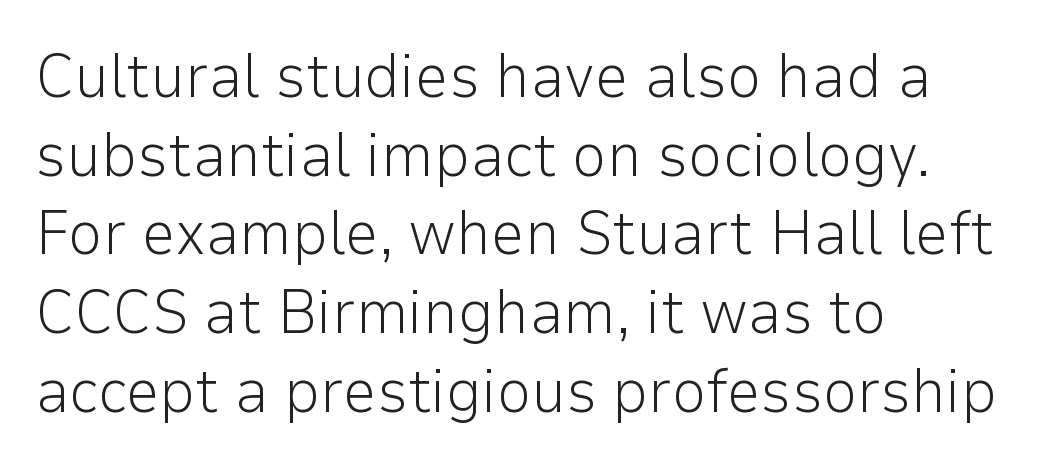
{"serif": "no", "italic": "no", "bold": "no", "weight": "light", "width": "normal", "stroke_contrast": "low", "x_height": "medium", "monospaced": "no", "underline": "no", "align": "left", "line_spacing": "normal", "line_spacing_ratio": 1.29, "letter_spacing": "normal", "letter_spacing_em": 0.0, "glyph_px": 61}
